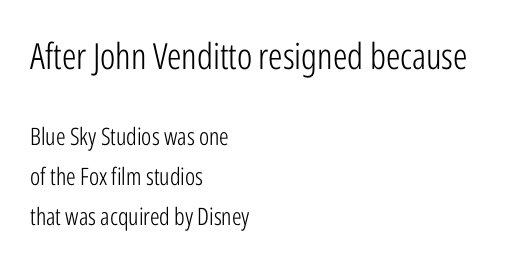
Q: Is the text bold? A: No.
Q: Is the text italic (slanted)? A: No, it is upright.
Q: Is the typeface a serif or a sans-serif typeface? A: Sans-serif.
Q: Is the text underlined? A: No.
Q: How is the paragraph aligned? A: Left-aligned.
Q: Is the spacing between letters normal or unusually wide? A: Normal.
Q: Is the spacing between lines tight, normal or loose? A: Normal.
Q: Which block of text is set in a larger size, the first (top) or the second (bottom)? A: The first (top) one.
Q: Width (condensed, normal, or wide)? A: Condensed.
Q: Stroke contrast? A: Low.
Q: x-height? A: Medium.
Q: Monospaced? A: No.
